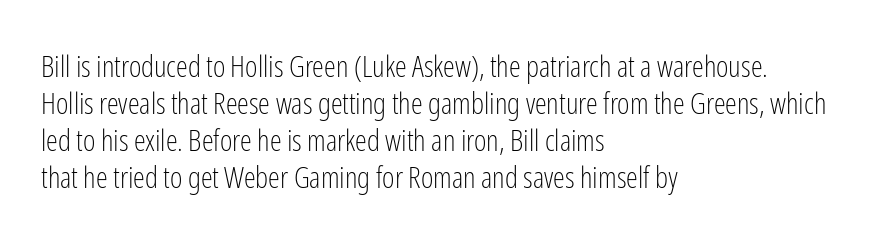
Q: Is the text bold? A: No.
Q: Is the text italic (slanted)? A: No, it is upright.
Q: Is the typeface a serif or a sans-serif typeface? A: Sans-serif.
Q: Is the text underlined? A: No.
Q: How is the paragraph aligned? A: Left-aligned.
Q: Is the spacing between letters normal or unusually wide? A: Normal.
Q: Width (condensed, normal, or wide)? A: Condensed.
Q: Stroke contrast? A: Low.
Q: x-height? A: Medium.
Q: Monospaced? A: No.
